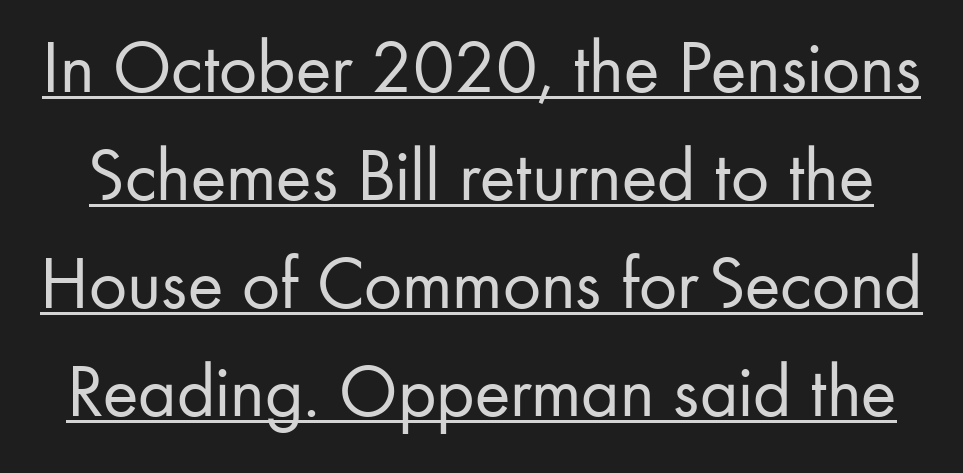
The image shows 75 px regular-weight sans-serif type, upright; set normal line spacing (1.44x), normal letter spacing, underlined; low stroke contrast and a small x-height.
